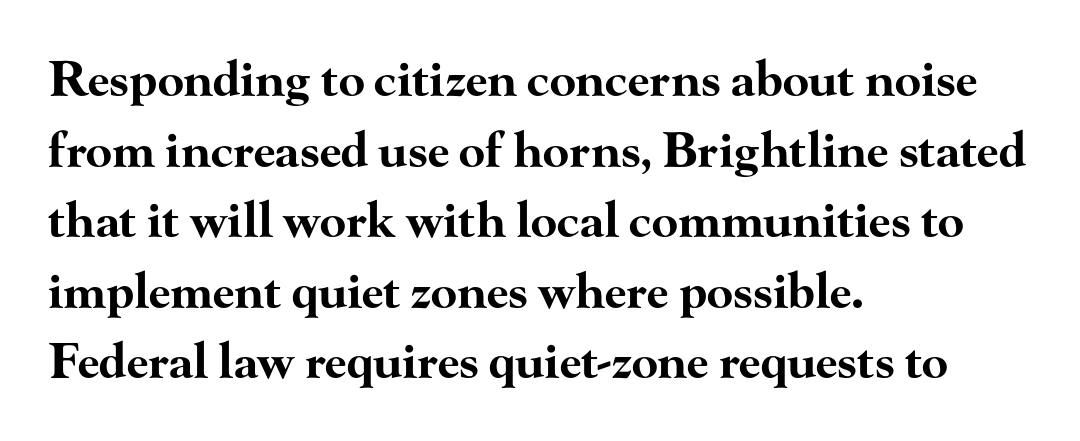
Q: Is the text bold? A: Yes.
Q: Is the text italic (slanted)? A: No, it is upright.
Q: Is the typeface a serif or a sans-serif typeface? A: Serif.
Q: Is the text underlined? A: No.
Q: How is the paragraph aligned? A: Left-aligned.
Q: Is the spacing between letters normal or unusually wide? A: Normal.
Q: Is the spacing between lines tight, normal or loose? A: Normal.
Q: Width (condensed, normal, or wide)? A: Wide.
Q: Stroke contrast? A: High.
Q: x-height? A: Small.
Q: Monospaced? A: No.
